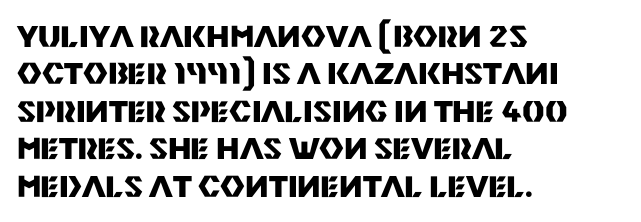
{"serif": "no", "italic": "no", "bold": "yes", "weight": "heavy", "width": "normal", "stroke_contrast": "medium", "x_height": "large", "monospaced": "no", "underline": "no", "align": "left", "line_spacing": "normal", "line_spacing_ratio": 1.25, "letter_spacing": "normal", "letter_spacing_em": 0.0, "glyph_px": 30}
